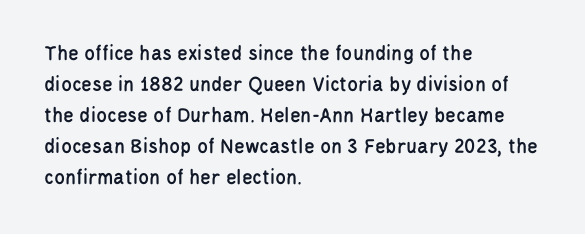
The image shows 22 px text type, upright; set left-aligned, normal line spacing (1.41x), normal letter spacing, not underlined.
